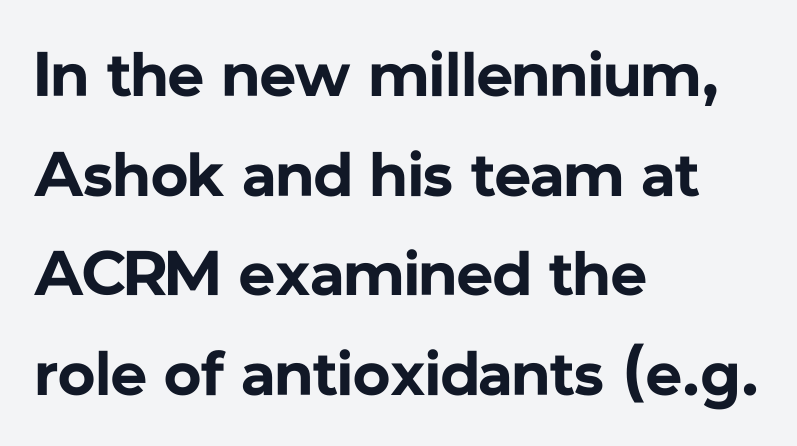
The image shows 63 px bold sans-serif type, upright; set left-aligned, normal line spacing (1.58x), normal letter spacing, not underlined; low stroke contrast and a medium x-height.
